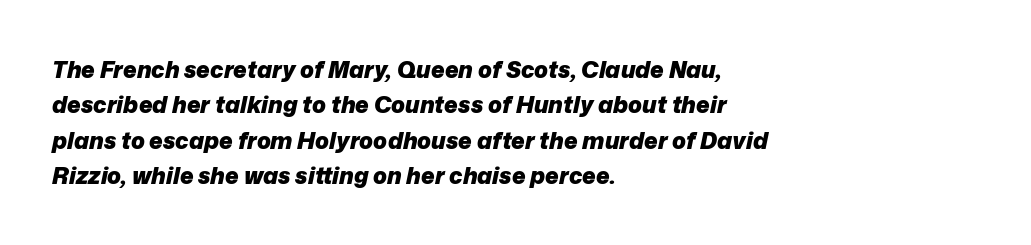
Typeset ragged right — the left edge is the straight one. Letter spacing: default. A clean baseline with only descenders dipping below it. Pretty heavy lettering here — definitely bold.
